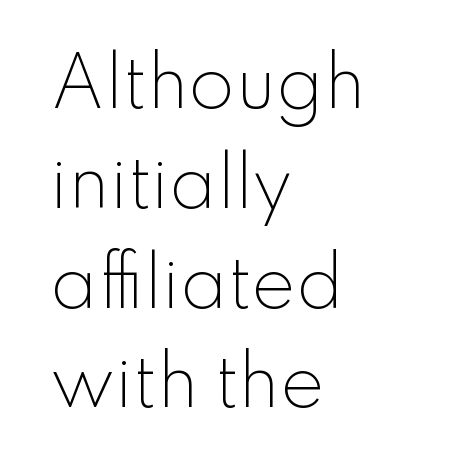
The image shows 67 px light sans-serif type, upright; set left-aligned, normal line spacing (1.49x), normal letter spacing, not underlined; low stroke contrast and a small x-height.
